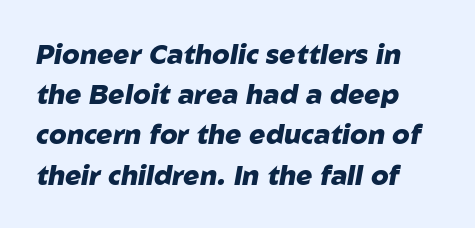
{"italic": "yes", "lean": "right", "slant_degrees": 10, "bold": "yes", "underline": "no", "line_spacing": "normal", "line_spacing_ratio": 1.49, "letter_spacing": "normal", "letter_spacing_em": 0.0, "glyph_px": 27}
